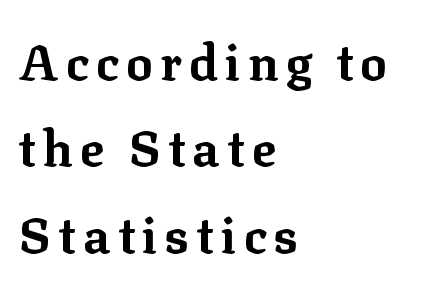
The image shows 50 px bold serif type, upright; set left-aligned, line spacing 1.73x, not underlined; low stroke contrast and a medium x-height.
